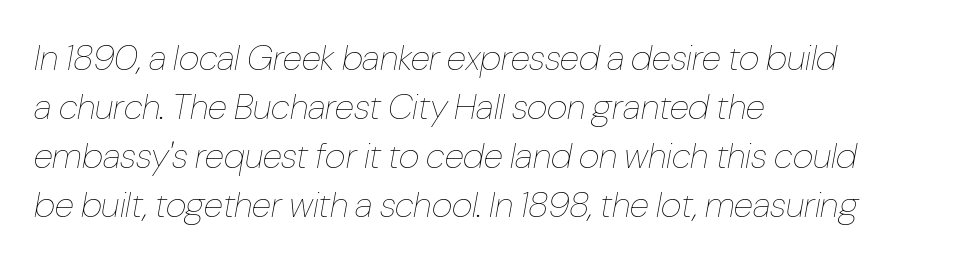
Q: Is the text bold? A: No.
Q: Is the text italic (slanted)? A: Yes, it leans right by about 10 degrees.
Q: Is the text underlined? A: No.
Q: How is the paragraph aligned? A: Left-aligned.
Q: Is the spacing between letters normal or unusually wide? A: Normal.
Q: Is the spacing between lines tight, normal or loose? A: Normal.
Q: Width (condensed, normal, or wide)? A: Condensed.
Q: Stroke contrast? A: Low.
Q: x-height? A: Medium.
Q: Monospaced? A: No.
